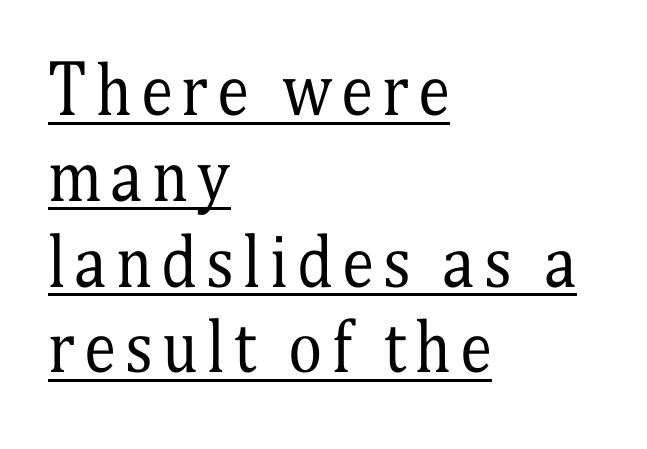
No heavy texture on the line: the type isn't bold. Are there feet on the stems? There are — it's a serif. Vertical strokes here are truly vertical. Rows of type keep a routine distance in the vertical direction. This sample carries an underscore along the baseline area.
